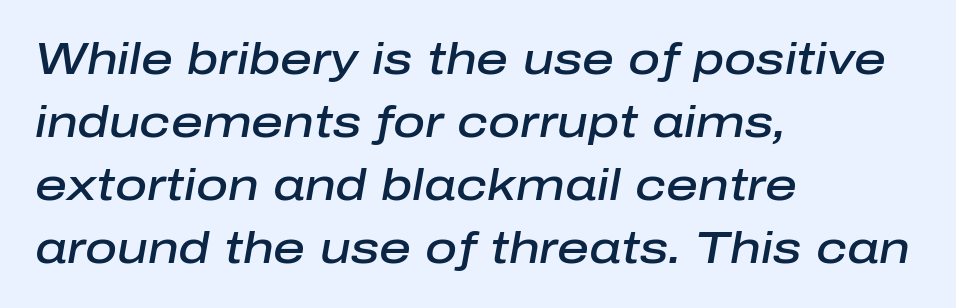
The glyphs look as if they've been sheared to an angle. This sample has the flowing, uneven cadence of proportional lettering. Is the block centered? No — it sits flush against the left margin. The gaps between neighbouring characters are ordinary and unremarkable. Every letter is mildly thick-stroked: semibold rather than bold. Evenly set lines give the paragraph a standard silhouette.
